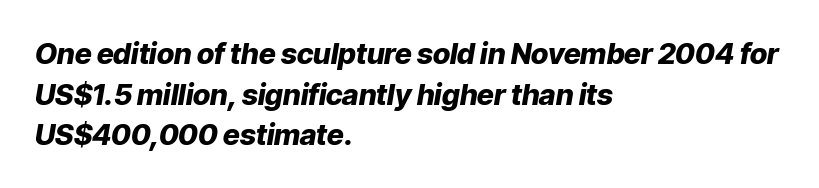
{"italic": "yes", "lean": "right", "slant_degrees": 9, "bold": "yes", "weight": "heavy", "width": "normal", "stroke_contrast": "low", "x_height": "medium", "monospaced": "no", "underline": "no", "align": "left", "line_spacing": "normal", "line_spacing_ratio": 1.4, "letter_spacing": "normal", "letter_spacing_em": 0.0, "glyph_px": 29}
